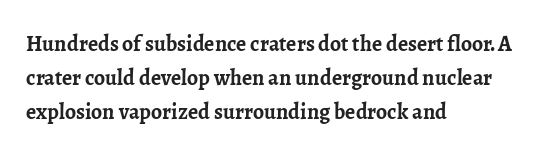
Q: Is the text bold? A: Yes.
Q: Is the text italic (slanted)? A: No, it is upright.
Q: Is the text underlined? A: No.
Q: How is the paragraph aligned? A: Left-aligned.
Q: Is the spacing between letters normal or unusually wide? A: Normal.
Q: Is the spacing between lines tight, normal or loose? A: Normal.
